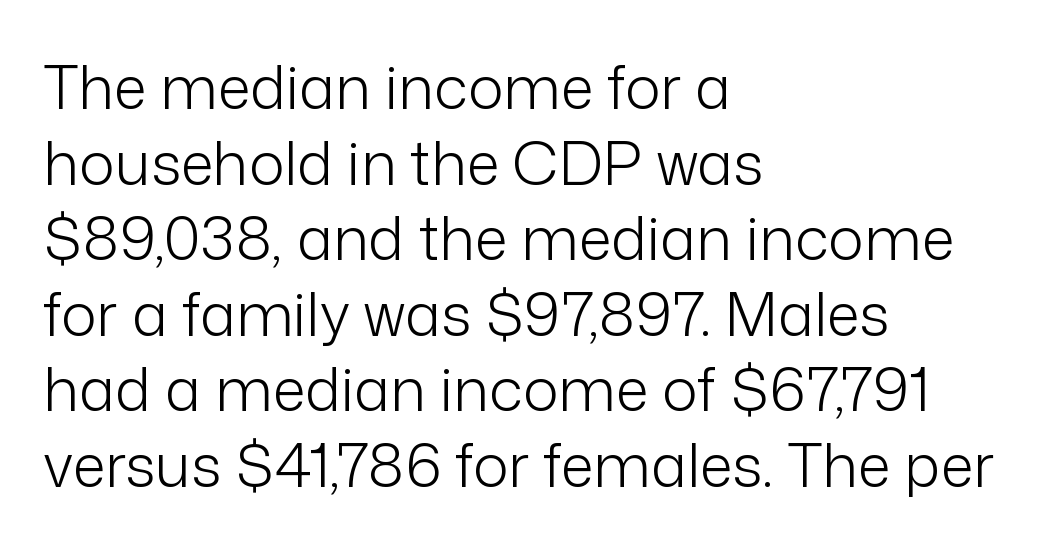
Visually the block forms a straight wall on the left and a jagged coastline on the right. The typesetting does not lean heavy: it is not bold. The horizontal fit of the characters is conventional and even. It's the straight-up-and-down kind of type.
